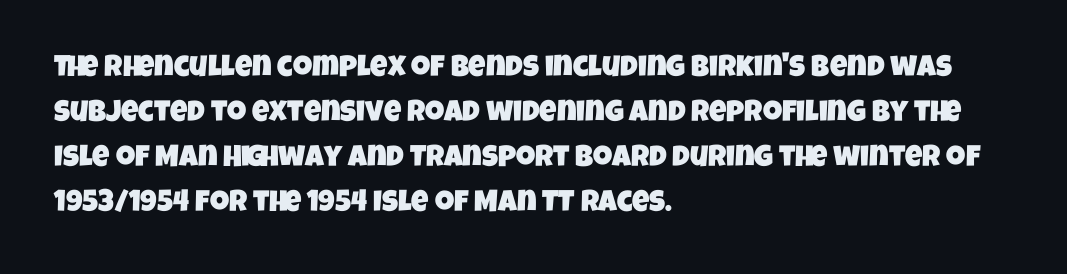
The passage shown is typeset with a sans-serif family. Where is the straight margin? On the left. Characters follow at the spacing the type designer built in. Here the designer chose a conventional face with non-uniform glyph widths.
